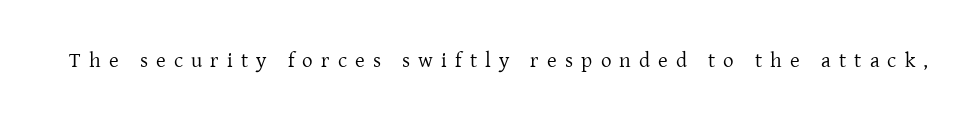
Designer's note — italics off, roman on. Summary of weight: not heavy and not bold. Observe the wide spacing: letters keep a clear distance from each other. Clear beneath every line of the passage.
